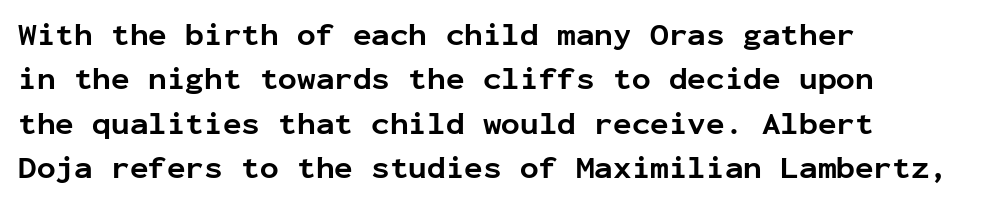
The image shows 31 px bold sans-serif type, upright, monospaced; set left-aligned, normal line spacing (1.43x), normal letter spacing, not underlined; low stroke contrast and a medium x-height.
